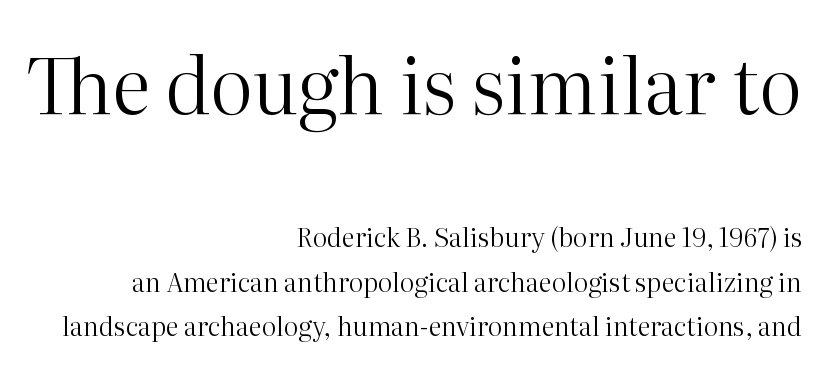
Here the designer chose a conventional face with non-uniform glyph widths. Underlining? Definitely not there. One-word summary of the alignment: right. Words appear dense and cohesive because spacing is normal. Top chunk: large. Bottom chunk: small. Stroke mass is kept to a normal reading level or below.
